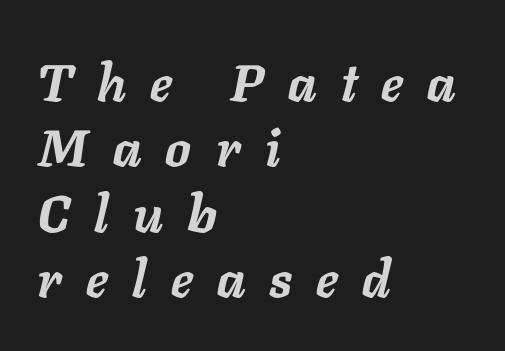
The whole block is typeset with a tilt. Interline gaps are of average width in this sample. The gap between lines stays unmarked. You could not count columns in this text — the font is proportionally spaced.
